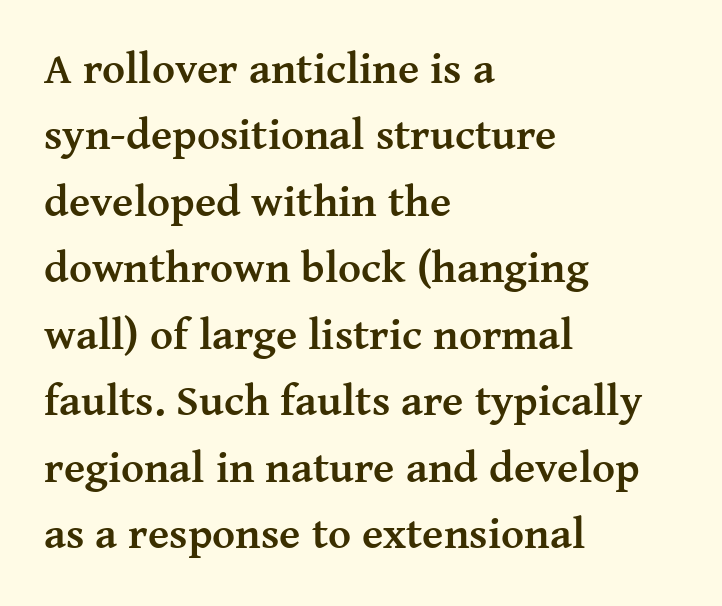
The image shows 44 px semibold serif type, upright; set left-aligned, normal line spacing (1.51x), normal letter spacing, not underlined; medium stroke contrast and a medium x-height.
